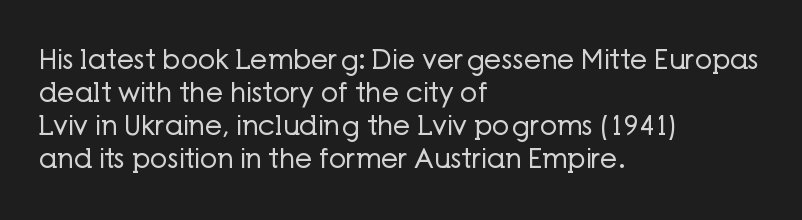
The type sits square on the baseline with zero lean. All the whitespace from short lines collects on the right. Students, note that the glyphs here touch the page at normal intervals. Weight class: somewhere from thin through regular. The foot of each line stays bare and open.
